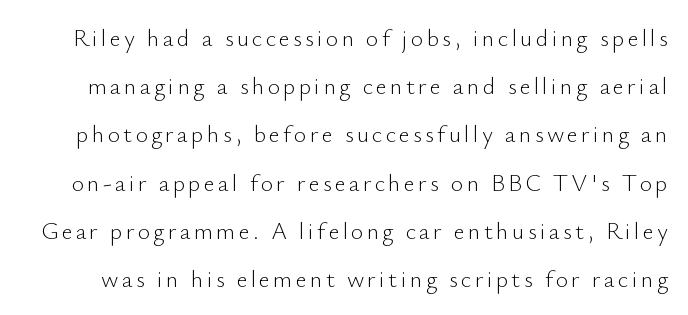
The typography opts for an upright posture over an oblique one. Bare-footed words on every line. The line-height multiplier appears high, well above default. Ink coverage per letter is moderate at most.
